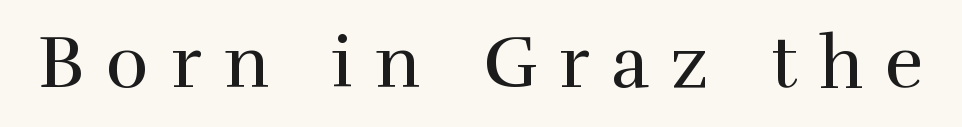
{"serif": "yes", "italic": "no", "bold": "no", "weight": "regular", "width": "normal", "x_height": "medium", "monospaced": "no", "underline": "no", "letter_spacing": "wide", "letter_spacing_em": 0.3, "glyph_px": 73}
